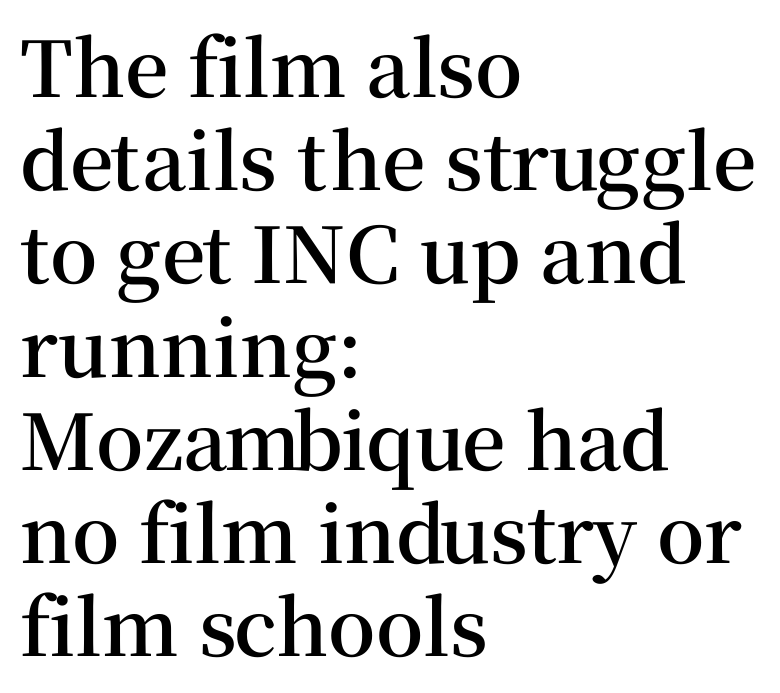
{"serif": "yes", "italic": "no", "bold": "semi", "weight": "semibold", "width": "normal", "stroke_contrast": "medium", "x_height": "medium", "monospaced": "no", "underline": "no", "align": "left", "line_spacing_ratio": 1.21, "letter_spacing": "normal", "letter_spacing_em": 0.0, "glyph_px": 77}
